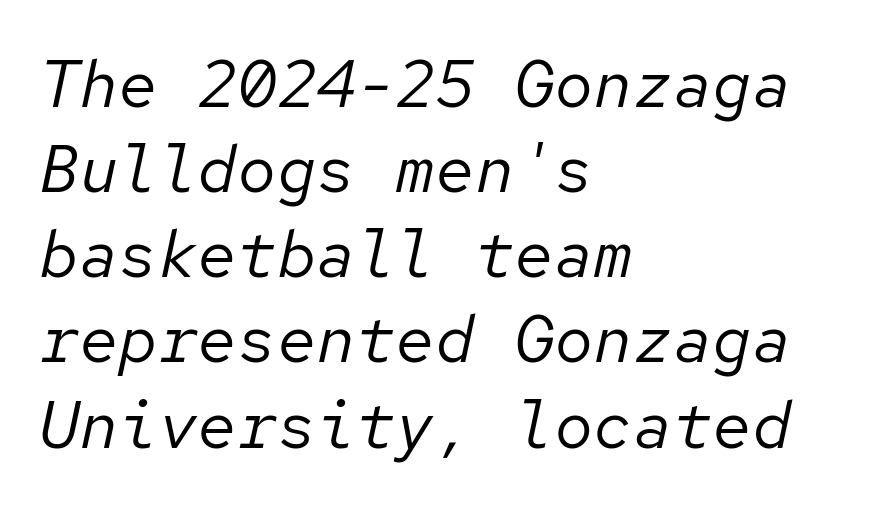
{"italic": "yes", "lean": "right", "slant_degrees": 12, "bold": "no", "weight": "regular", "width": "normal", "stroke_contrast": "low", "x_height": "medium", "monospaced": "yes", "underline": "no", "align": "left", "line_spacing": "normal", "line_spacing_ratio": 1.29, "letter_spacing": "normal", "letter_spacing_em": 0.0, "glyph_px": 66}
